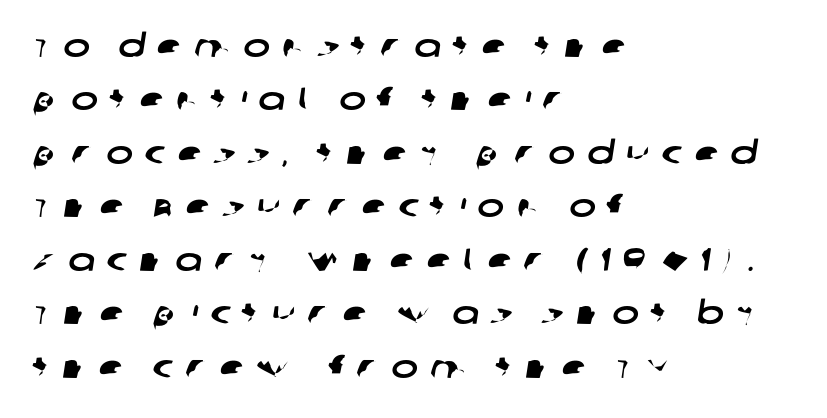
Q: Is the typeface a serif or a sans-serif typeface? A: Sans-serif.
Q: Is the text underlined? A: No.
Q: How is the paragraph aligned? A: Left-aligned.
Q: Is the spacing between letters normal or unusually wide? A: Unusually wide.
Q: Is the spacing between lines tight, normal or loose? A: Normal.
Q: Width (condensed, normal, or wide)? A: Wide.
Q: Stroke contrast? A: Low.
Q: x-height? A: Large.
Q: Monospaced? A: No.
